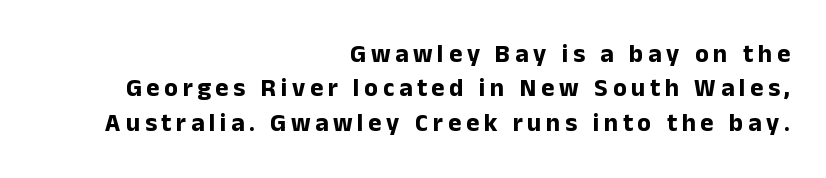
Q: Is the text bold? A: Yes.
Q: Is the text italic (slanted)? A: No, it is upright.
Q: Is the text underlined? A: No.
Q: How is the paragraph aligned? A: Right-aligned.
Q: Is the spacing between lines tight, normal or loose? A: Normal.
